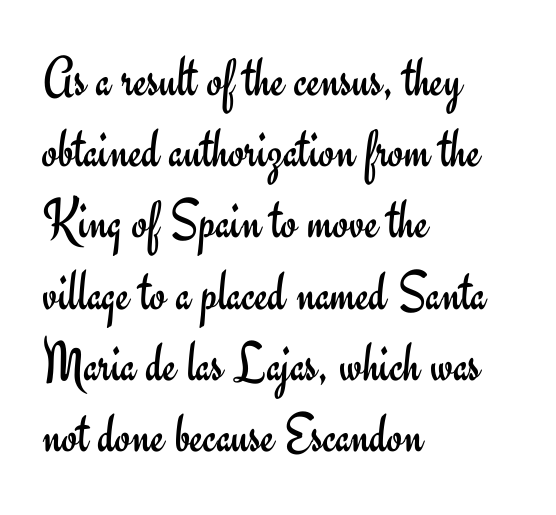
{"serif": "no", "bold": "no", "weight": "regular", "width": "normal", "stroke_contrast": "low", "x_height": "small", "monospaced": "no", "underline": "no", "align": "left", "line_spacing": "normal", "line_spacing_ratio": 1.25, "letter_spacing": "normal", "letter_spacing_em": 0.0, "glyph_px": 57}
